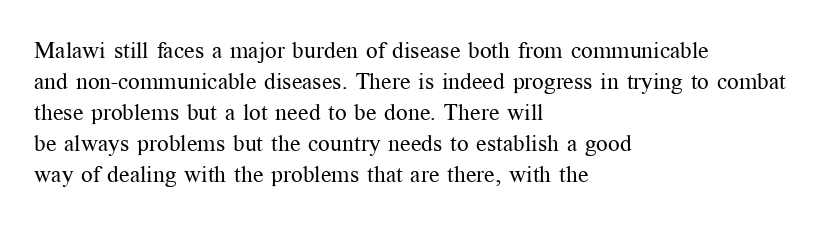
Q: Is the text bold? A: No.
Q: Is the text italic (slanted)? A: No, it is upright.
Q: Is the text underlined? A: No.
Q: How is the paragraph aligned? A: Left-aligned.
Q: Is the spacing between letters normal or unusually wide? A: Normal.
Q: Is the spacing between lines tight, normal or loose? A: Normal.
